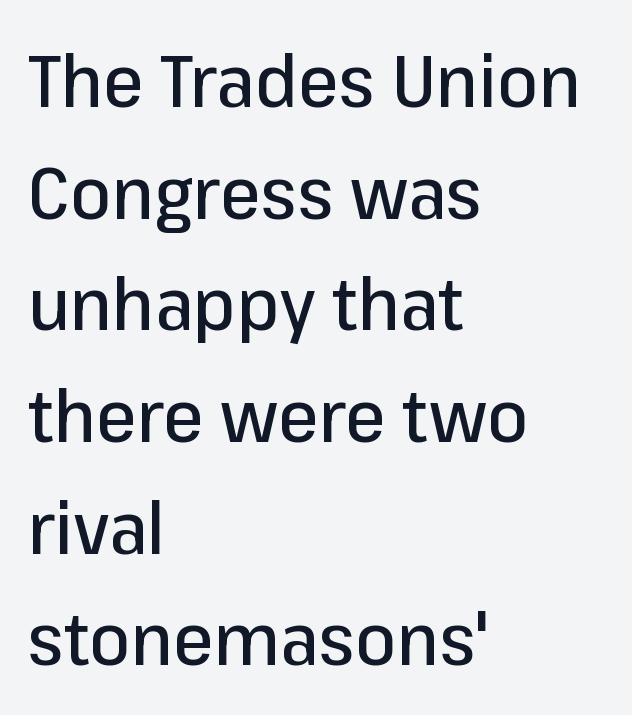
The letters advance in unequal steps, a hallmark of proportional type. A student would call this left alignment; a typographer would say flush left, rag right. How are the letters spaced? Ordinarily, with no added tracking. Every stem runs plumb, perpendicular to the baseline. Does the leading feel generous? No, just average. Observe the absence of serifs on each vertical stroke in this sample.
